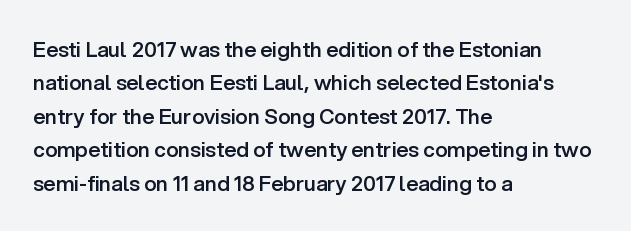
The image shows 21 px text type, upright; set left-aligned, normal line spacing (1.59x), normal letter spacing, not underlined.
